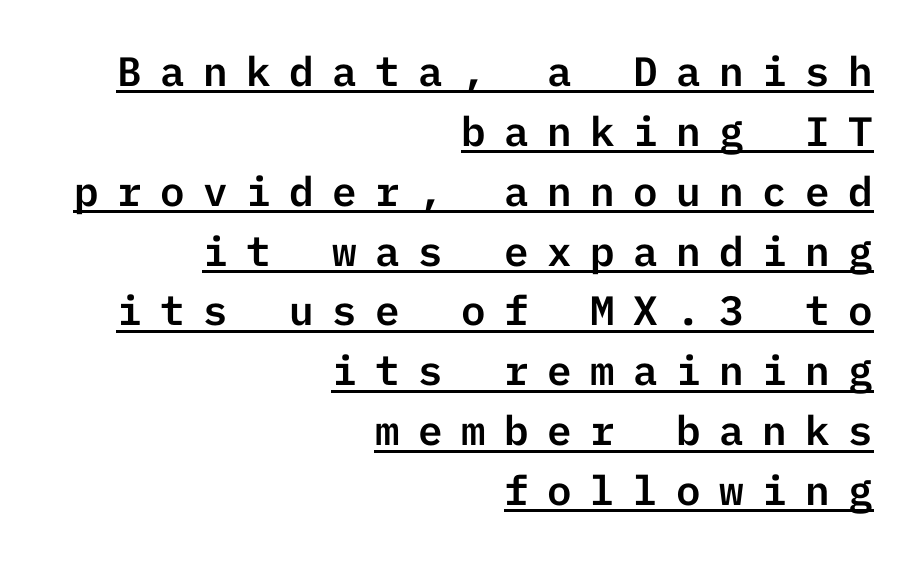
Normally led — the rows are evenly, conventionally spaced. Emphasis is given by a line drawn under the lettering. Every stem runs plumb, perpendicular to the baseline. The tracking jumps out immediately: characters are airy and widely separated.
